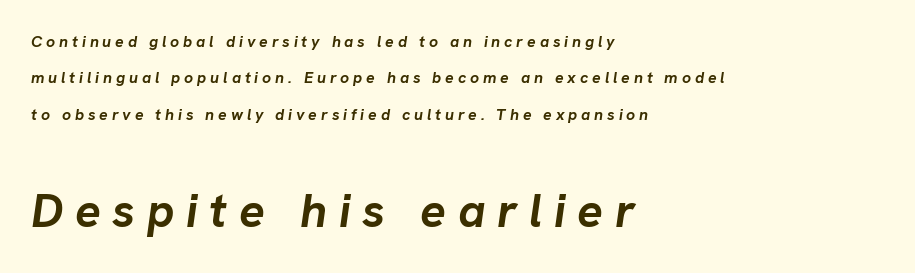
Q: Is the text bold? A: Yes.
Q: Is the text italic (slanted)? A: Yes, it leans right by about 8 degrees.
Q: Is the text underlined? A: No.
Q: How is the paragraph aligned? A: Left-aligned.
Q: Is the spacing between letters normal or unusually wide? A: Unusually wide.
Q: Is the spacing between lines tight, normal or loose? A: Loose.
Q: Which block of text is set in a larger size, the first (top) or the second (bottom)? A: The second (bottom) one.
Q: Width (condensed, normal, or wide)? A: Normal.
Q: Stroke contrast? A: Low.
Q: x-height? A: Medium.
Q: Monospaced? A: No.
